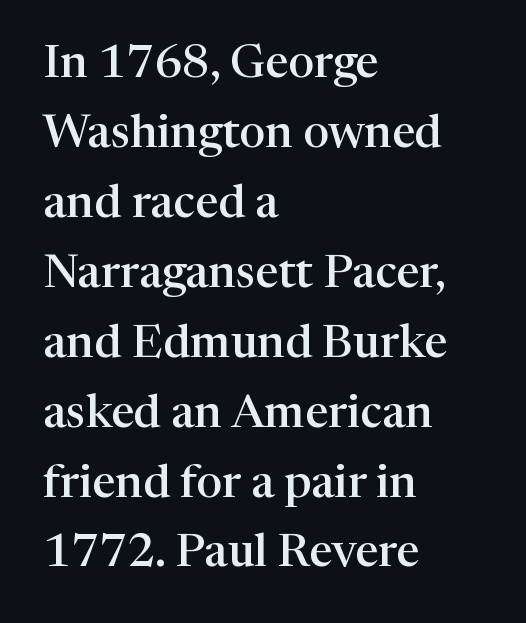
The image shows 46 px semibold serif type, upright; set left-aligned, normal line spacing (1.52x), normal letter spacing, not underlined; high stroke contrast and a medium x-height.
